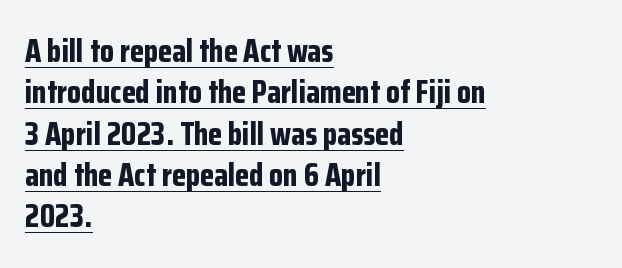
Q: Is the text bold? A: Yes.
Q: Is the text italic (slanted)? A: No, it is upright.
Q: Is the typeface a serif or a sans-serif typeface? A: Sans-serif.
Q: Is the text underlined? A: Yes.
Q: How is the paragraph aligned? A: Left-aligned.
Q: Is the spacing between letters normal or unusually wide? A: Normal.
Q: Is the spacing between lines tight, normal or loose? A: Normal.
Q: Width (condensed, normal, or wide)? A: Condensed.
Q: Stroke contrast? A: Low.
Q: x-height? A: Medium.
Q: Monospaced? A: No.
